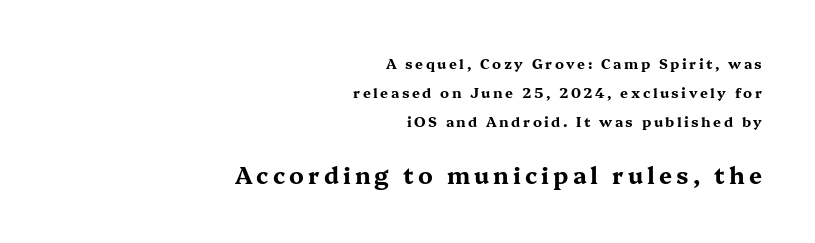
Characters remain perfectly vertical along every line. The paragraph shown leans on its right margin. Clear beneath every line of the passage. Typesetter's note: full bold, strokes at maximum text heaviness.
